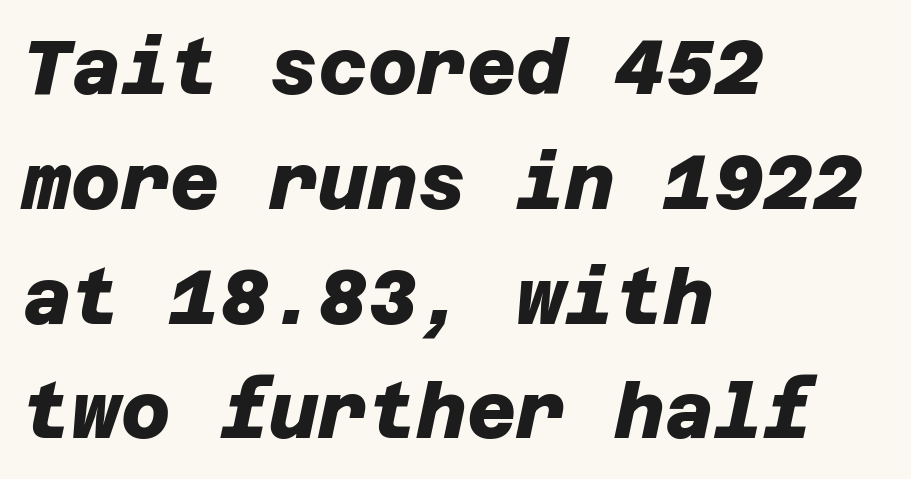
Q: Is the text bold? A: Yes.
Q: Is the typeface a serif or a sans-serif typeface? A: Sans-serif.
Q: Is the text underlined? A: No.
Q: How is the paragraph aligned? A: Left-aligned.
Q: Is the spacing between letters normal or unusually wide? A: Normal.
Q: Is the spacing between lines tight, normal or loose? A: Normal.
Q: Width (condensed, normal, or wide)? A: Normal.
Q: Stroke contrast? A: Low.
Q: x-height? A: Large.
